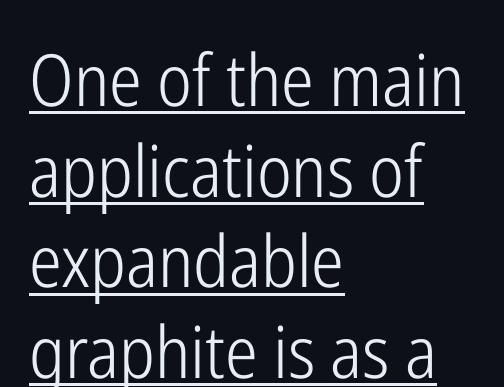
Interline gaps are of average width in this sample. These lines are set flush left with a ragged right edge. Style check: upright. The face used here is proportionally spaced, like ordinary book or web type.
